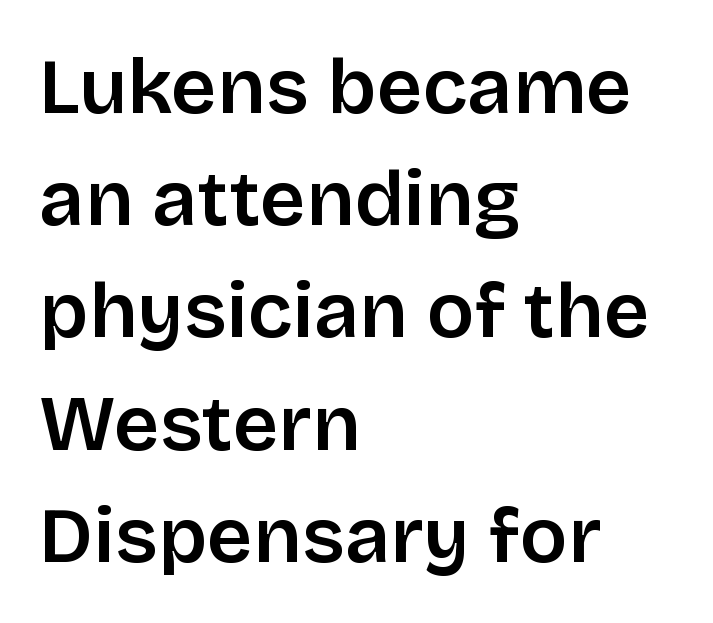
The image shows 79 px semibold sans-serif type, upright; set left-aligned, normal line spacing (1.42x), normal letter spacing, not underlined; low stroke contrast and a large x-height.
